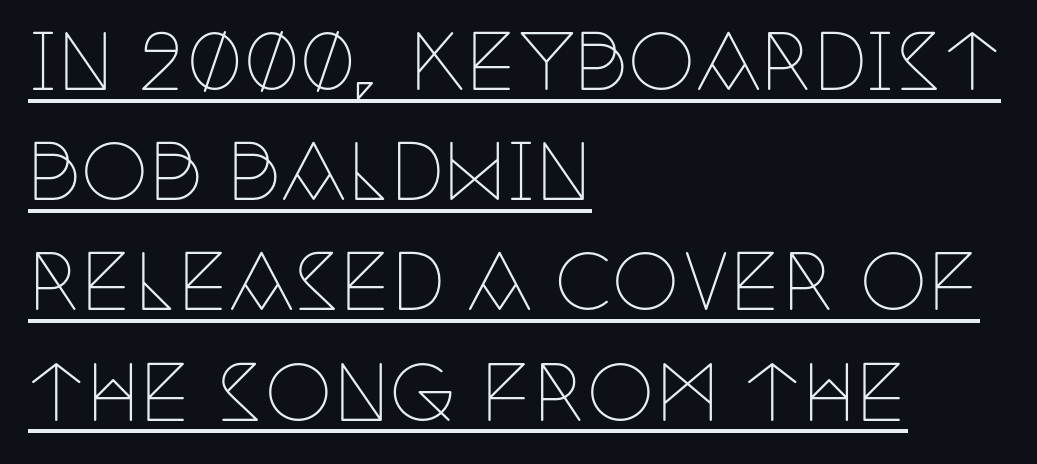
These glyphs show unthickened strokes, regular width or finer. Line beginnings align vertically; line endings do not. Are there feet on the stems? There are — it's a serif. Emphasis is given by a line drawn under the lettering.
